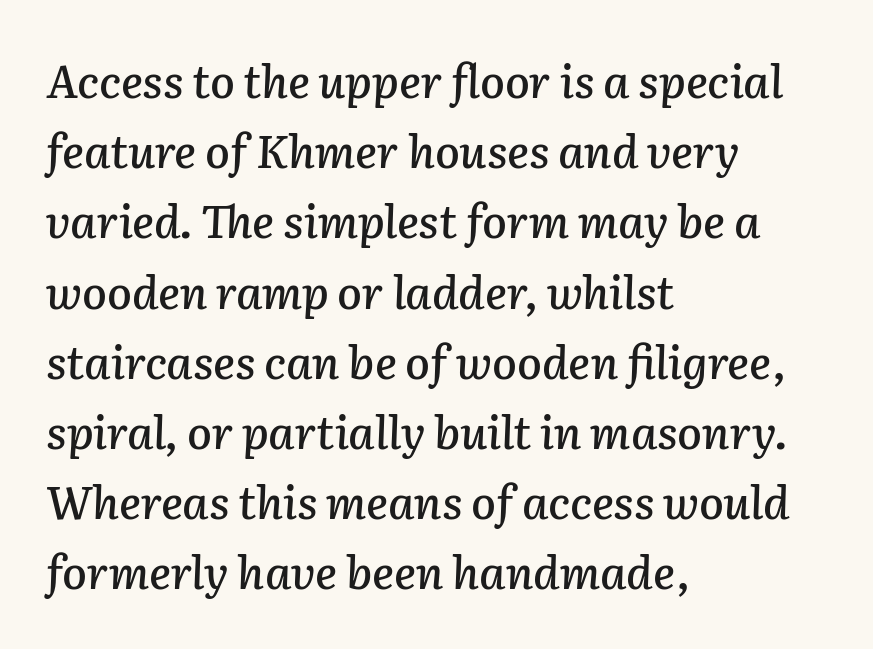
Each new line begins a customary step beneath the previous one. Layout note: lines flush left. You can tell it's italic because the verticals aren't actually vertical. Looks like regular typesetting: each glyph gets only the width it needs. This rendering leaves character spacing at its baseline value.
